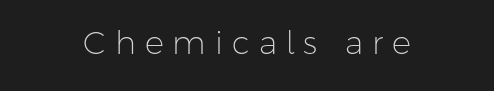
Q: Is the text bold? A: No.
Q: Is the text italic (slanted)? A: No, it is upright.
Q: Is the typeface a serif or a sans-serif typeface? A: Sans-serif.
Q: Is the text underlined? A: No.
Q: Is the spacing between letters normal or unusually wide? A: Unusually wide.
Q: Width (condensed, normal, or wide)? A: Normal.
Q: Stroke contrast? A: Low.
Q: x-height? A: Medium.
Q: Monospaced? A: No.
